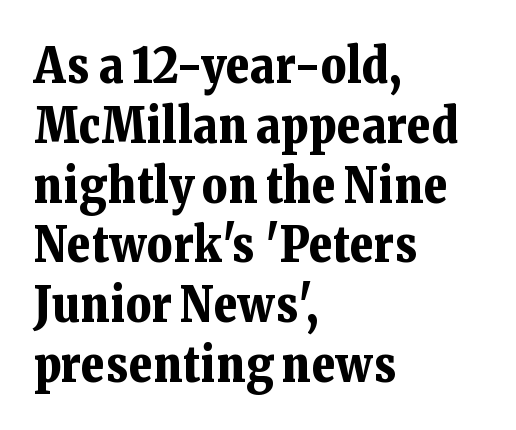
{"serif": "yes", "italic": "no", "bold": "yes", "weight": "bold", "width": "normal", "stroke_contrast": "low", "x_height": "medium", "monospaced": "no", "underline": "no", "align": "left", "line_spacing_ratio": 1.22, "letter_spacing": "normal", "letter_spacing_em": 0.0, "glyph_px": 49}
